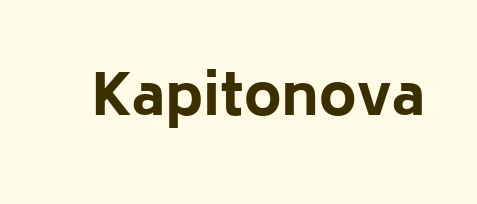
{"serif": "no", "italic": "no", "bold": "yes", "weight": "bold", "width": "normal", "stroke_contrast": "low", "x_height": "medium", "monospaced": "no", "underline": "no", "letter_spacing": "normal", "letter_spacing_em": 0.0, "glyph_px": 56}
